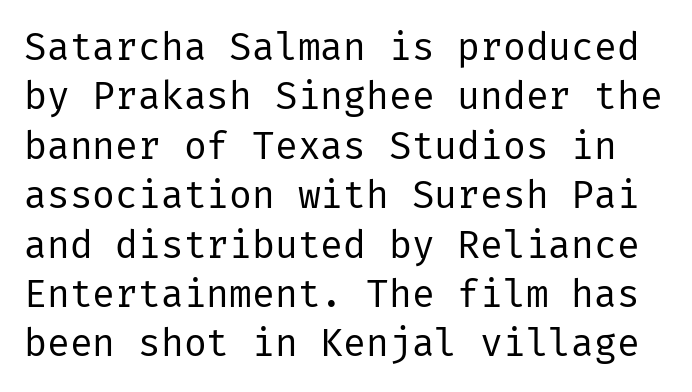
This reads as an unemphasized weight, regular at the heaviest. In terms of letterform style, serifs are entirely absent. Nothing unusual about the tracking: characters are spaced as the font intends. A roman cut, with each character standing at attention. A normal amount of white space separates one row of letters from the next.
